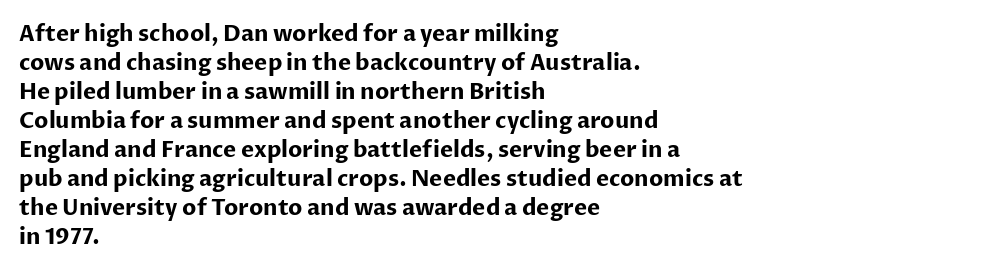
Q: Is the text bold? A: Yes.
Q: Is the text italic (slanted)? A: No, it is upright.
Q: Is the text underlined? A: No.
Q: How is the paragraph aligned? A: Left-aligned.
Q: Is the spacing between letters normal or unusually wide? A: Normal.
Q: Is the spacing between lines tight, normal or loose? A: Normal.
